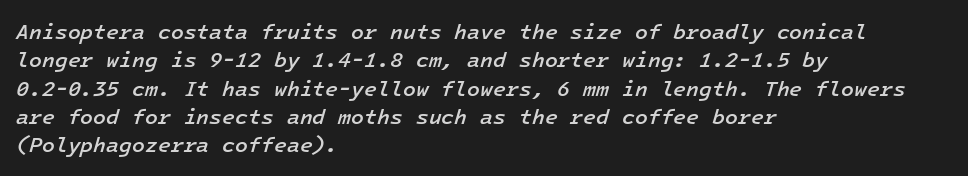
A typesetter would call this zero additional tracking. Interline gaps are of average width in this sample. Slightly chunky letters — semibold, I'd say, not full bold. Visually the block forms a straight wall on the left and a jagged coastline on the right. In terms of posture, this sample is oblique. The words here are not underlined.
